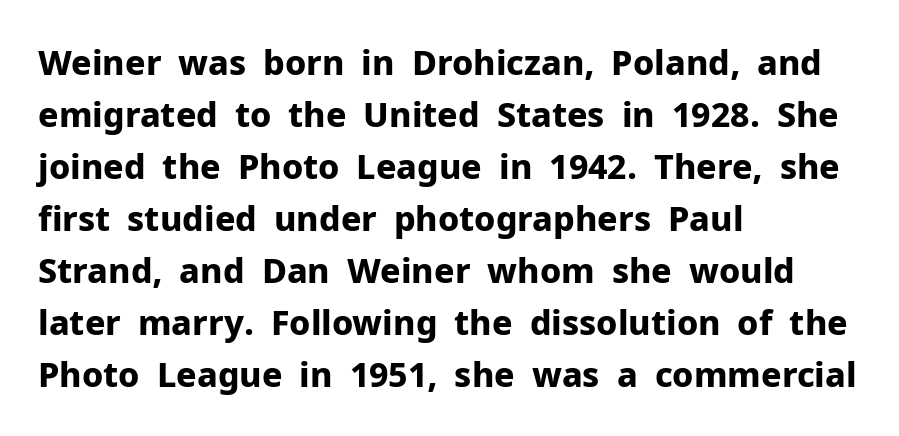
{"serif": "no", "italic": "no", "bold": "yes", "weight": "bold", "width": "normal", "stroke_contrast": "low", "x_height": "medium", "monospaced": "no", "underline": "no", "align": "left", "line_spacing": "normal", "line_spacing_ratio": 1.53, "letter_spacing": "normal", "letter_spacing_em": 0.0, "glyph_px": 34}
